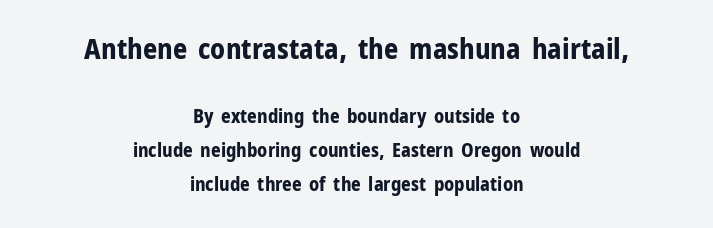
Q: Is the text bold? A: Yes.
Q: Is the text italic (slanted)? A: No, it is upright.
Q: Is the typeface a serif or a sans-serif typeface? A: Sans-serif.
Q: Is the text underlined? A: No.
Q: How is the paragraph aligned? A: Centered.
Q: Is the spacing between letters normal or unusually wide? A: Normal.
Q: Which block of text is set in a larger size, the first (top) or the second (bottom)? A: The first (top) one.
Q: Width (condensed, normal, or wide)? A: Normal.
Q: Stroke contrast? A: Low.
Q: x-height? A: Medium.
Q: Monospaced? A: No.
